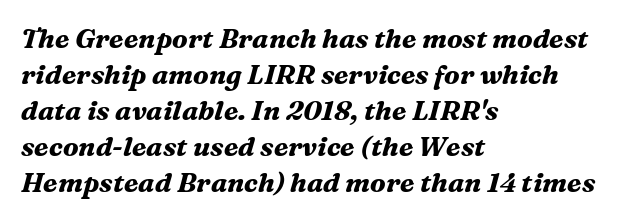
The image shows 27 px bold type, italic (leaning right); set left-aligned, normal line spacing (1.33x), normal letter spacing, not underlined.
